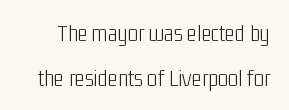
The image shows 24 px text type, upright; set line spacing 1.86x, normal letter spacing, not underlined.
